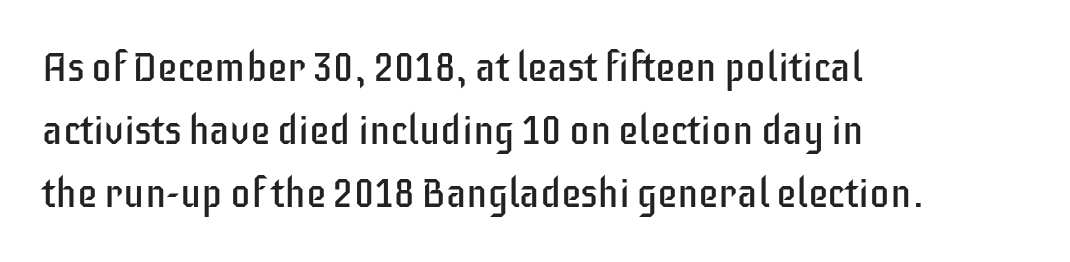
The image shows 41 px regular-weight, condensed sans-serif type, upright; set left-aligned, normal line spacing (1.54x), normal letter spacing, not underlined; low stroke contrast and a large x-height.
